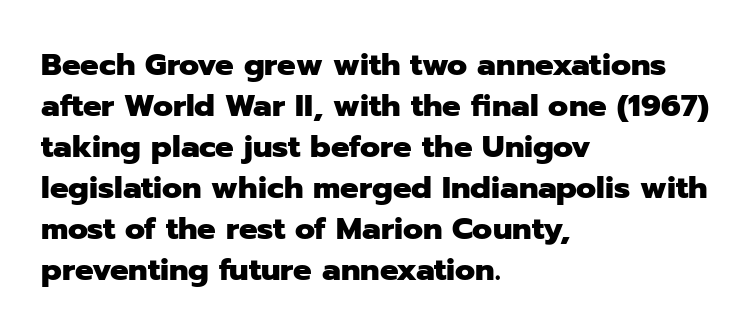
Q: Is the text bold? A: Yes.
Q: Is the text italic (slanted)? A: No, it is upright.
Q: Is the typeface a serif or a sans-serif typeface? A: Sans-serif.
Q: Is the text underlined? A: No.
Q: How is the paragraph aligned? A: Left-aligned.
Q: Is the spacing between letters normal or unusually wide? A: Normal.
Q: Is the spacing between lines tight, normal or loose? A: Normal.
Q: Width (condensed, normal, or wide)? A: Normal.
Q: Stroke contrast? A: Low.
Q: x-height? A: Medium.
Q: Monospaced? A: No.
